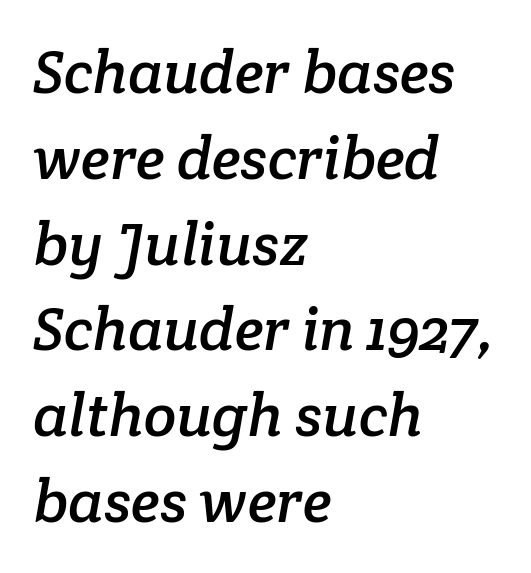
{"serif": "yes", "width": "normal", "stroke_contrast": "low", "x_height": "medium", "monospaced": "no", "underline": "no", "align": "left", "line_spacing": "normal", "line_spacing_ratio": 1.43, "letter_spacing": "normal", "letter_spacing_em": 0.0, "glyph_px": 60}
